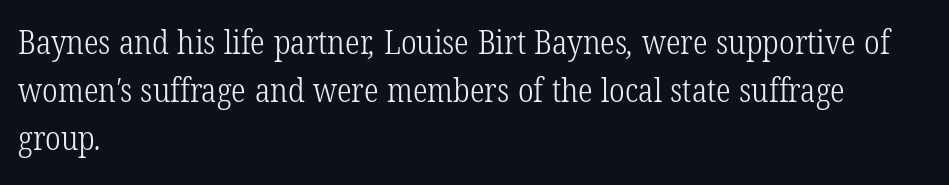
Q: Is the text bold? A: No.
Q: Is the typeface a serif or a sans-serif typeface? A: Serif.
Q: Is the text underlined? A: No.
Q: How is the paragraph aligned? A: Left-aligned.
Q: Is the spacing between letters normal or unusually wide? A: Normal.
Q: Is the spacing between lines tight, normal or loose? A: Normal.
Q: Width (condensed, normal, or wide)? A: Condensed.
Q: Stroke contrast? A: Low.
Q: x-height? A: Medium.
Q: Monospaced? A: No.
